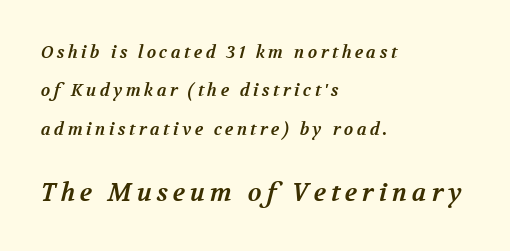
{"bold": "yes", "underline": "no", "align": "left", "line_spacing": "loose", "line_spacing_ratio": 2.26, "letter_spacing": "wide", "letter_spacing_em": 0.2, "larger_block": "second", "size_ratio": 1.47, "glyph_px": 25}
